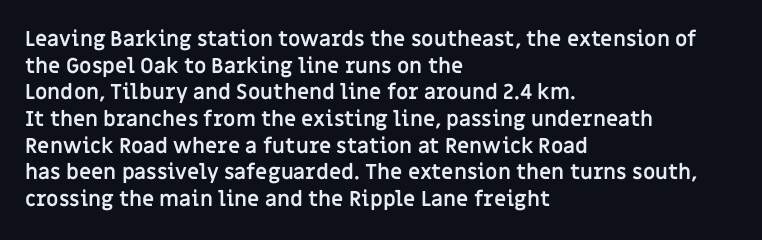
Honestly, the row spacing looks completely unremarkable. Posture: upright roman. Plenty of ink on the page — the face is bold. Typeset ragged right — the left edge is the straight one.
